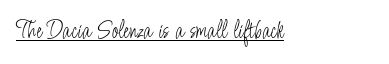
The letterforms sit at book weight or below. Here the glyphs are tracked normally, forming tight word shapes. The words here are underlined.
